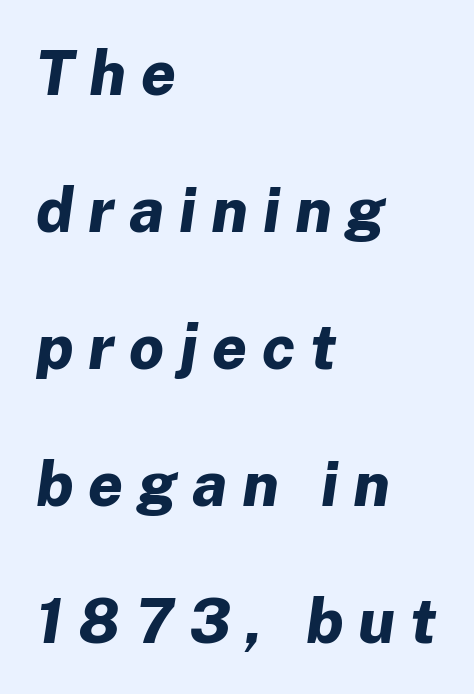
{"italic": "yes", "lean": "right", "slant_degrees": 8, "bold": "yes", "weight": "bold", "width": "normal", "stroke_contrast": "low", "x_height": "medium", "monospaced": "no", "underline": "no", "align": "left", "line_spacing": "loose", "line_spacing_ratio": 2.21, "letter_spacing": "wide", "letter_spacing_em": 0.24, "glyph_px": 62}
